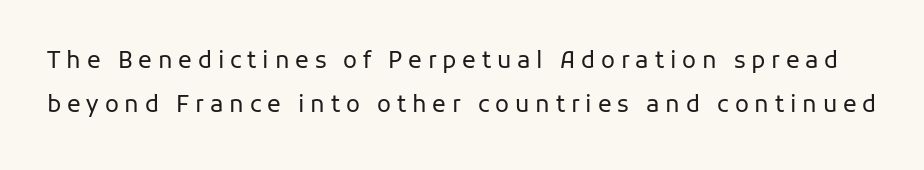
The image shows 23 px text type, upright; set loose line spacing (1.92x), unusually wide letter spacing (+0.25 em), not underlined.
